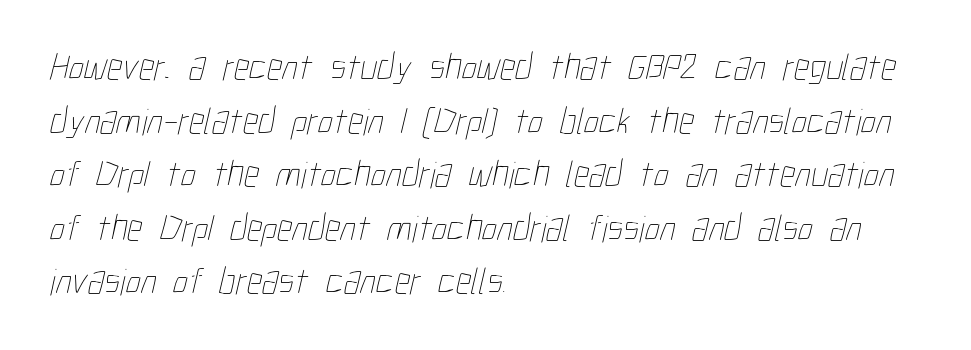
{"bold": "no", "weight": "thin", "width": "condensed", "stroke_contrast": "low", "x_height": "medium", "monospaced": "no", "underline": "no", "align": "left", "line_spacing": "normal", "line_spacing_ratio": 1.41, "letter_spacing": "normal", "letter_spacing_em": 0.0, "glyph_px": 38}
